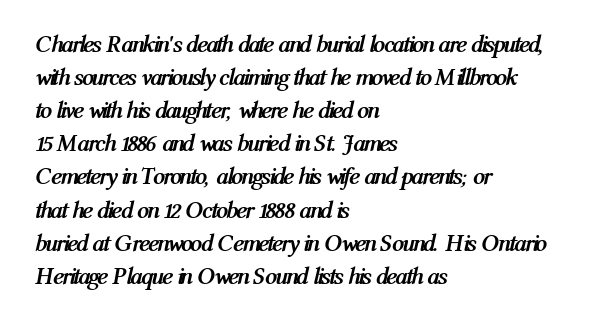
{"italic": "yes", "lean": "right", "slant_degrees": 12, "bold": "yes", "underline": "no", "align": "left", "line_spacing": "normal", "line_spacing_ratio": 1.38, "letter_spacing": "normal", "letter_spacing_em": 0.0, "glyph_px": 24}
